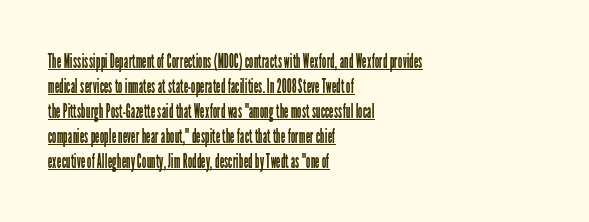
The image shows 20 px text type, upright; set left-aligned, normal line spacing (1.25x), normal letter spacing, underlined.
